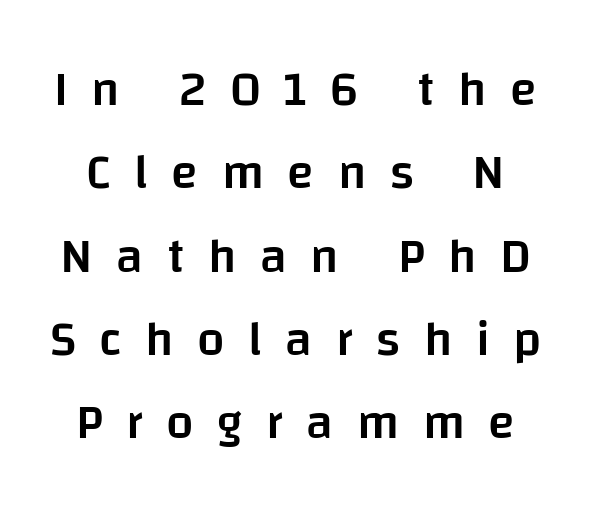
{"serif": "no", "italic": "no", "bold": "semi", "weight": "semibold", "width": "normal", "stroke_contrast": "low", "x_height": "large", "monospaced": "no", "underline": "no", "line_spacing": "normal", "line_spacing_ratio": 1.7, "letter_spacing": "wide", "letter_spacing_em": 0.48, "glyph_px": 49}
